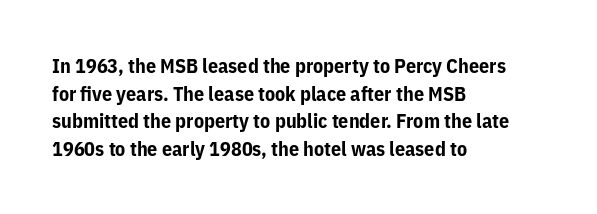
The image shows 20 px bold type, upright; set left-aligned, normal line spacing (1.38x), normal letter spacing, not underlined.
